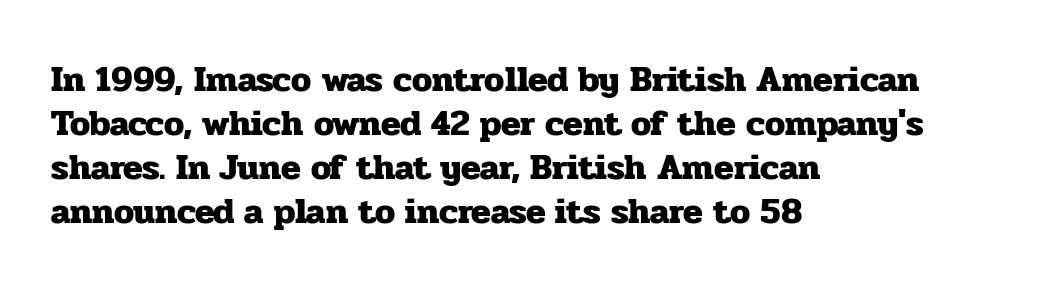
{"serif": "yes", "italic": "no", "bold": "yes", "weight": "heavy", "width": "normal", "stroke_contrast": "low", "x_height": "medium", "monospaced": "no", "underline": "no", "align": "left", "line_spacing_ratio": 1.22, "letter_spacing": "normal", "letter_spacing_em": 0.0, "glyph_px": 36}
